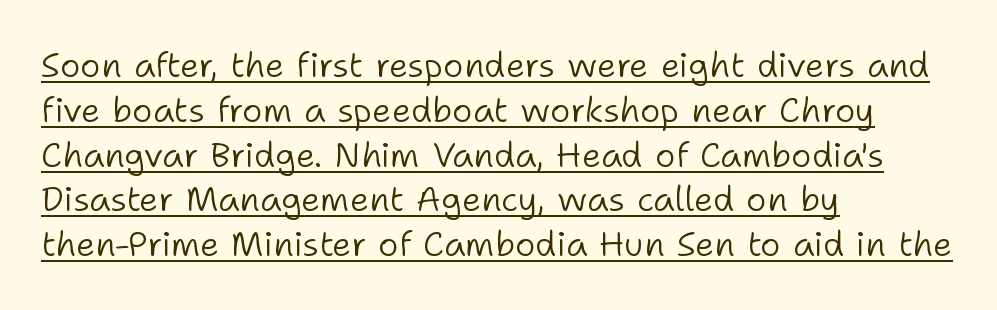
{"serif": "no", "italic": "no", "bold": "no", "weight": "light", "width": "normal", "stroke_contrast": "low", "x_height": "medium", "monospaced": "no", "underline": "yes", "align": "left", "line_spacing": "normal", "line_spacing_ratio": 1.28, "letter_spacing": "normal", "letter_spacing_em": 0.0, "glyph_px": 35}
